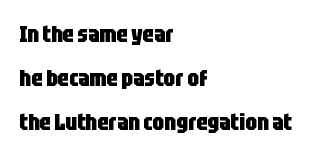
{"italic": "no", "bold": "yes", "underline": "no", "align": "left", "line_spacing": "loose", "line_spacing_ratio": 1.92, "letter_spacing": "normal", "letter_spacing_em": 0.0, "glyph_px": 23}
